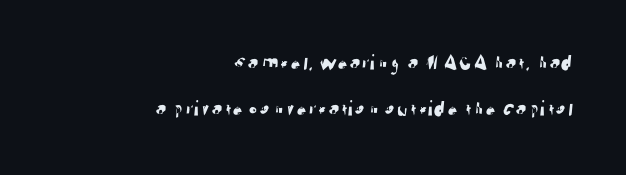
The passage shown stacks its lines with a broad gap. Lines of text with bare space underneath. You could call the tracking neutral — neither tight nor loose. Where is the straight margin? On the right.
